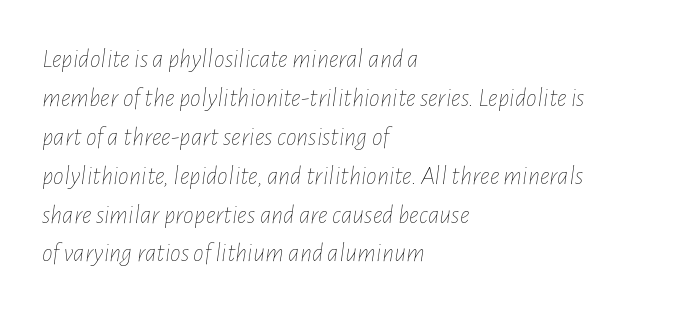
The image shows 27 px text type, italic (leaning right); set left-aligned, normal line spacing (1.44x), normal letter spacing, not underlined.
